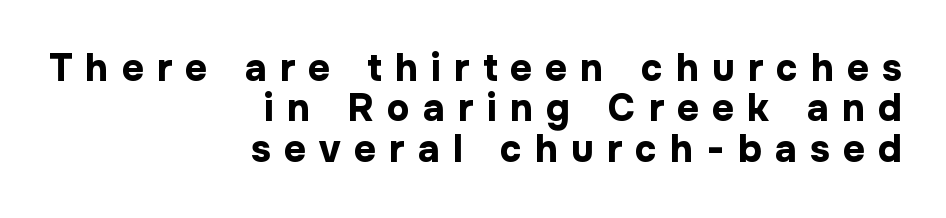
The image shows 38 px bold sans-serif type, upright; set right-aligned, tight line spacing (1.06x), unusually wide letter spacing (+0.35 em), not underlined; low stroke contrast and a medium x-height.
